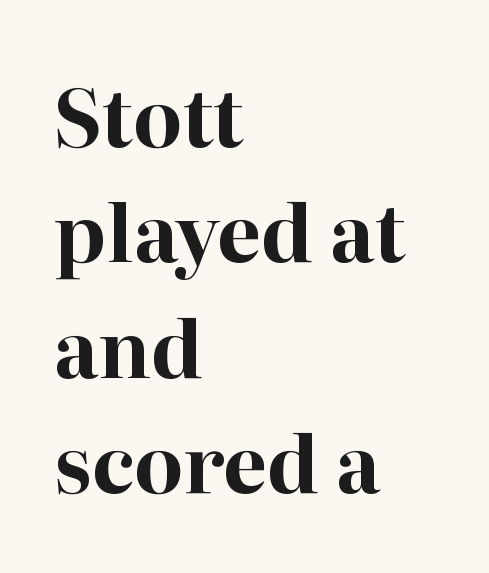
Q: Is the text bold? A: Yes.
Q: Is the text italic (slanted)? A: No, it is upright.
Q: Is the typeface a serif or a sans-serif typeface? A: Serif.
Q: Is the text underlined? A: No.
Q: How is the paragraph aligned? A: Left-aligned.
Q: Is the spacing between letters normal or unusually wide? A: Normal.
Q: Is the spacing between lines tight, normal or loose? A: Normal.
Q: Width (condensed, normal, or wide)? A: Normal.
Q: Stroke contrast? A: High.
Q: x-height? A: Medium.
Q: Monospaced? A: No.
